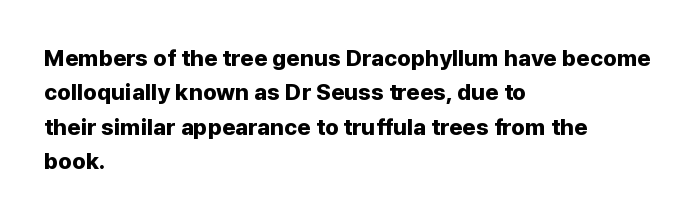
The image shows 23 px bold type, upright; set left-aligned, normal line spacing (1.5x), normal letter spacing, not underlined.
